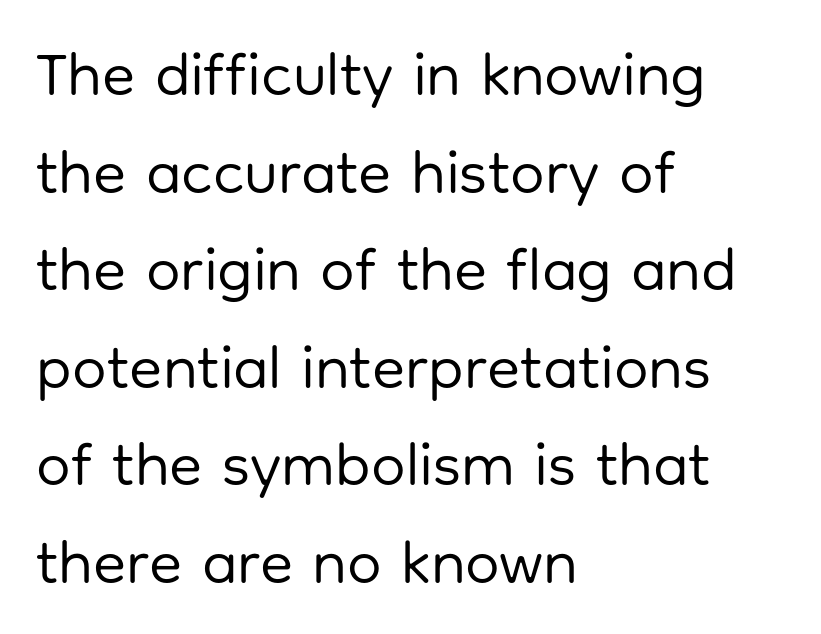
The image shows 61 px regular-weight sans-serif type, upright; set left-aligned, normal line spacing (1.6x), normal letter spacing, not underlined; low stroke contrast and a medium x-height.
